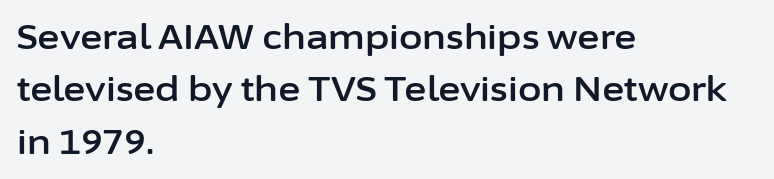
Q: Is the text italic (slanted)? A: No, it is upright.
Q: Is the typeface a serif or a sans-serif typeface? A: Sans-serif.
Q: Is the text underlined? A: No.
Q: How is the paragraph aligned? A: Left-aligned.
Q: Is the spacing between letters normal or unusually wide? A: Normal.
Q: Is the spacing between lines tight, normal or loose? A: Normal.
Q: Width (condensed, normal, or wide)? A: Normal.
Q: Stroke contrast? A: Low.
Q: x-height? A: Medium.
Q: Monospaced? A: No.
